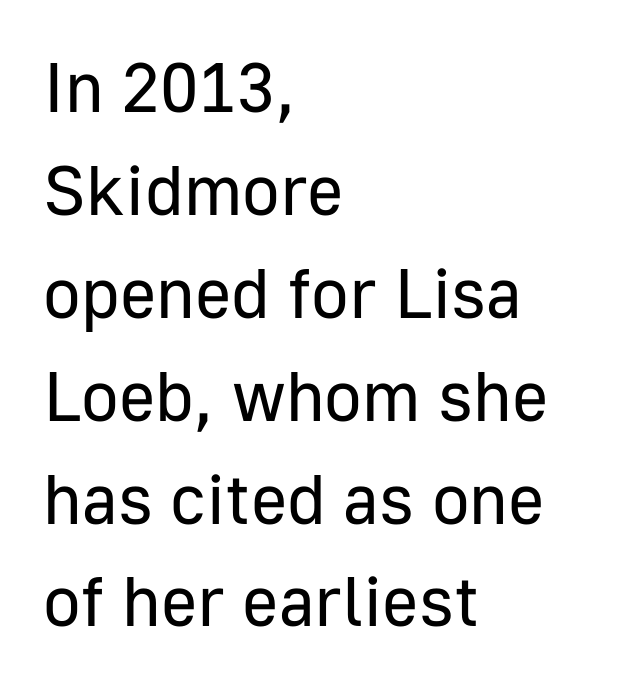
{"serif": "no", "italic": "no", "bold": "no", "weight": "regular", "width": "normal", "stroke_contrast": "low", "x_height": "medium", "monospaced": "no", "underline": "no", "align": "left", "line_spacing": "normal", "line_spacing_ratio": 1.47, "letter_spacing": "normal", "letter_spacing_em": 0.0, "glyph_px": 70}
